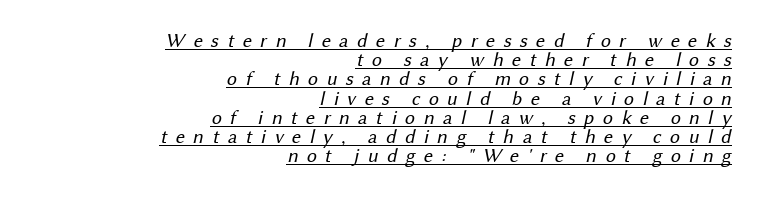
Q: Is the text bold? A: No.
Q: Is the text underlined? A: Yes.
Q: How is the paragraph aligned? A: Right-aligned.
Q: Is the spacing between letters normal or unusually wide? A: Unusually wide.
Q: Is the spacing between lines tight, normal or loose? A: Tight.
